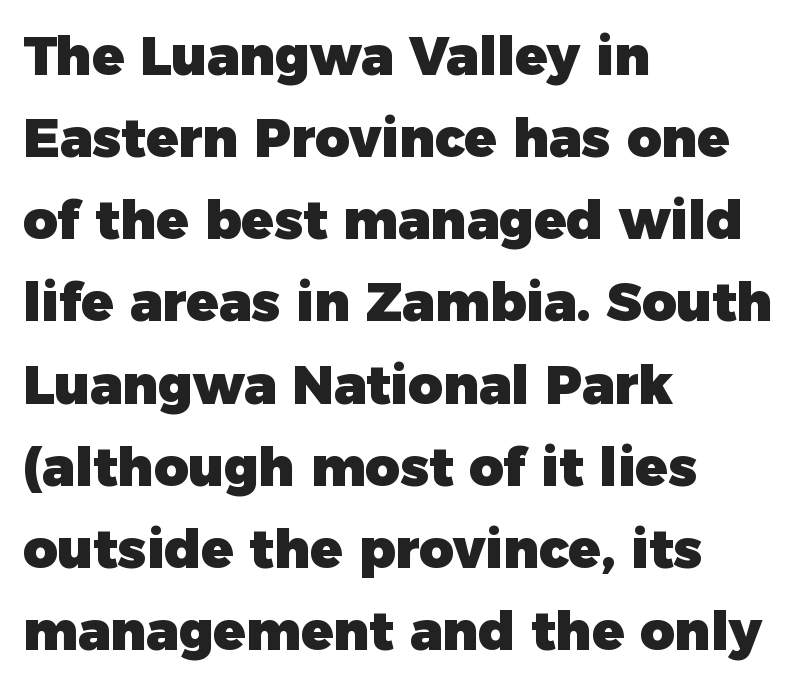
Looks like regular typesetting: each glyph gets only the width it needs. Upright lettering throughout. Nothing sits at the stroke ends, so this counts as sans-serif. Honestly, there is no underline to notice here at all. Observe the ordinary spacing: letters are neighbours, not strangers. The glyphs have the mass of a bold cut.
